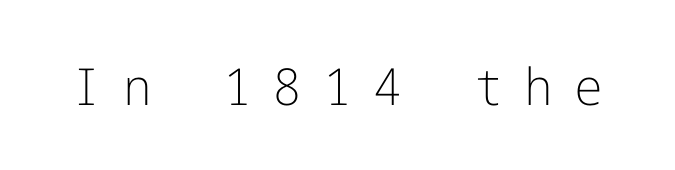
The face used here is a sans, in the tradition of grotesques and geometrics. The typeface has the unassuming heft of standard copy or less. The axis of the letterforms is exactly vertical. Spacing between characters has been opened up far beyond the box default. Check the space under the baseline: it is left empty.
